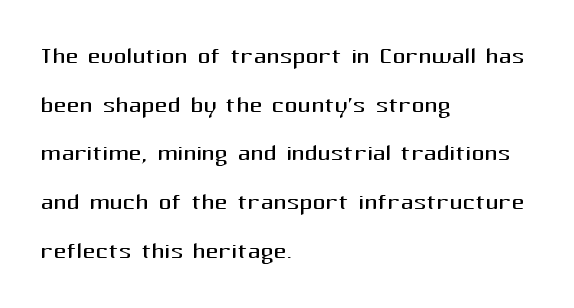
The image shows 32 px regular-weight sans-serif type, upright; set left-aligned, normal line spacing (1.52x), normal letter spacing, not underlined; medium stroke contrast and a medium x-height.
